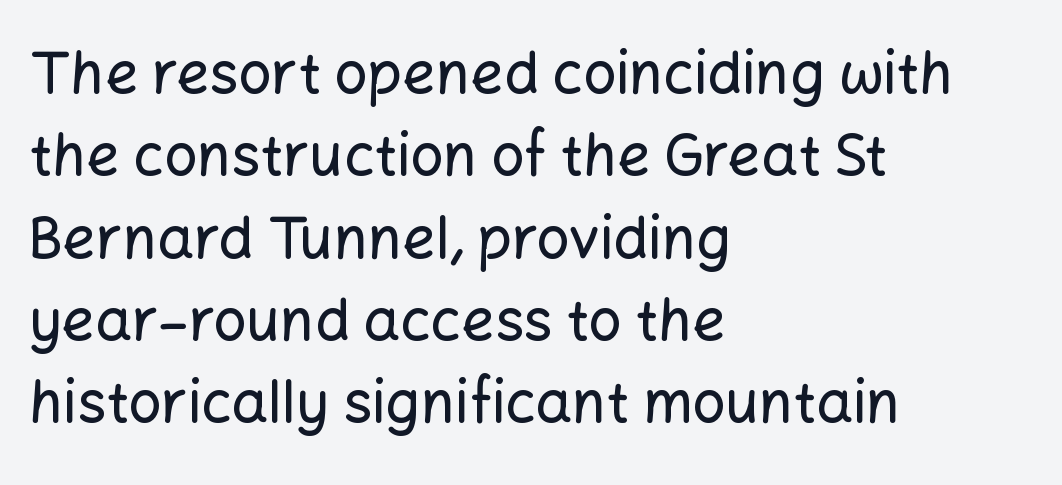
{"serif": "no", "italic": "no", "width": "normal", "stroke_contrast": "low", "x_height": "medium", "monospaced": "no", "underline": "no", "align": "left", "line_spacing": "normal", "line_spacing_ratio": 1.42, "letter_spacing": "normal", "letter_spacing_em": 0.0, "glyph_px": 58}
